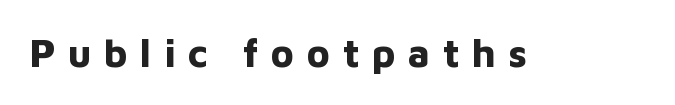
{"serif": "no", "italic": "no", "bold": "yes", "weight": "bold", "width": "normal", "stroke_contrast": "low", "x_height": "medium", "monospaced": "no", "underline": "no", "letter_spacing": "wide", "letter_spacing_em": 0.32, "glyph_px": 39}
